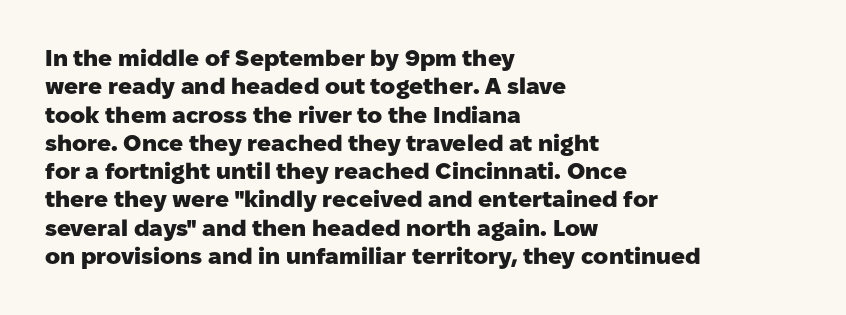
Plain, unruled lines of type. Heft: maximum for text — a bold. The tracking reads as untouched default to a designer's eye. Nope, not italic — everything's standing straight.
